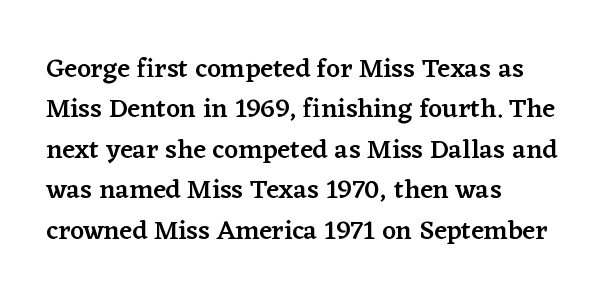
{"italic": "no", "bold": "semi", "underline": "no", "align": "left", "line_spacing": "normal", "line_spacing_ratio": 1.5, "letter_spacing": "normal", "letter_spacing_em": 0.0, "glyph_px": 27}
